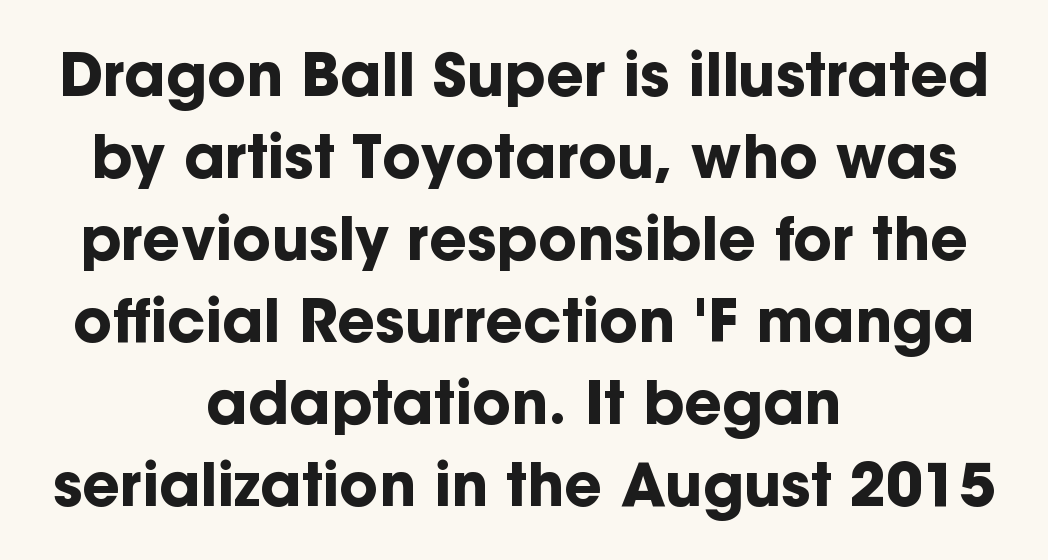
{"serif": "no", "italic": "no", "bold": "yes", "weight": "bold", "width": "normal", "stroke_contrast": "low", "x_height": "medium", "monospaced": "no", "underline": "no", "align": "center", "line_spacing": "normal", "line_spacing_ratio": 1.39, "letter_spacing": "normal", "letter_spacing_em": 0.0, "glyph_px": 59}
